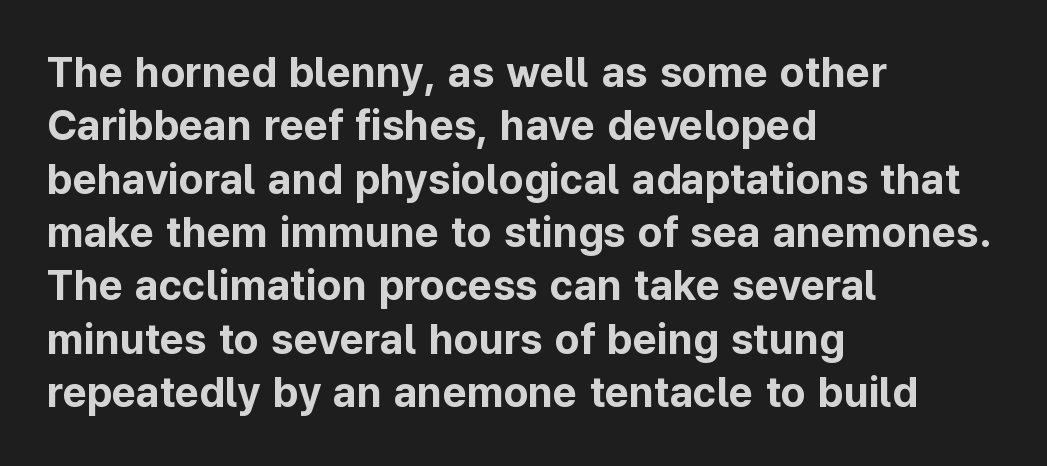
The image shows 42 px bold sans-serif type, upright; set left-aligned, normal line spacing (1.27x), normal letter spacing, not underlined; low stroke contrast and a medium x-height.
